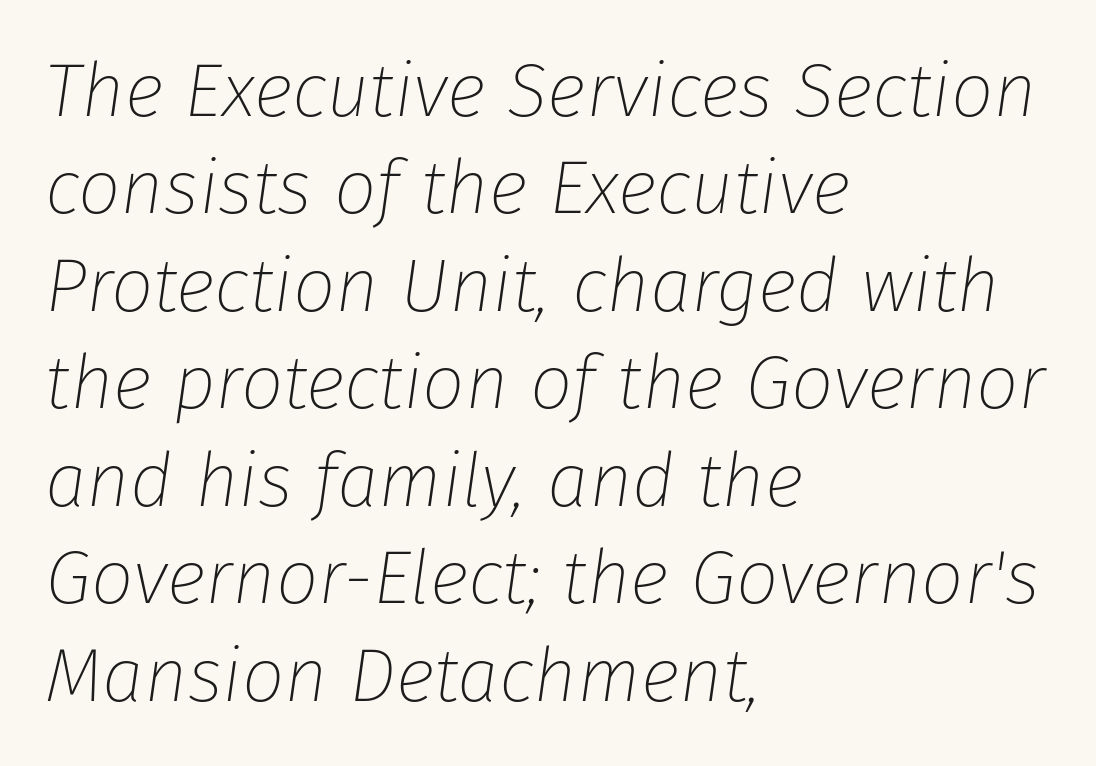
The image shows 75 px thin type, italic (leaning right); set left-aligned, normal line spacing (1.3x), normal letter spacing, not underlined; low stroke contrast and a medium x-height.
